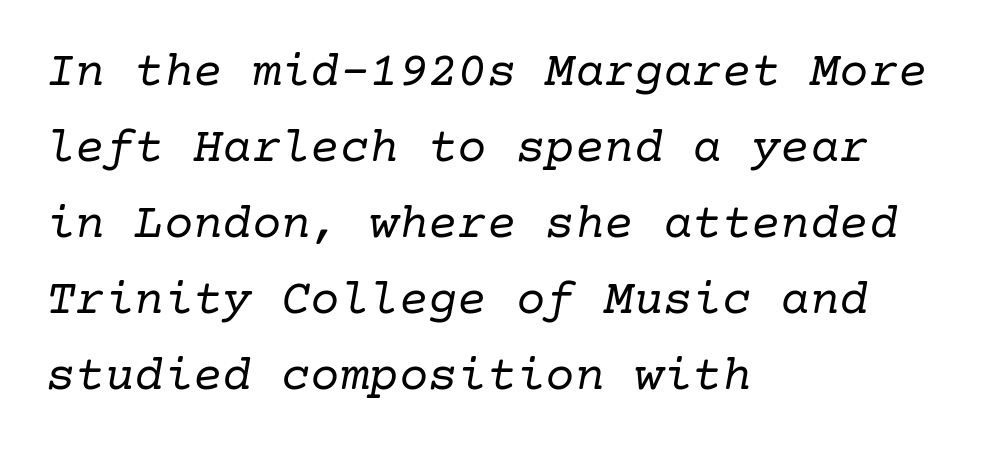
{"serif": "yes", "italic": "yes", "lean": "right", "slant_degrees": 10, "bold": "no", "weight": "regular", "width": "normal", "stroke_contrast": "low", "x_height": "medium", "underline": "no", "align": "left", "line_spacing": "normal", "line_spacing_ratio": 1.55, "letter_spacing": "normal", "letter_spacing_em": 0.0, "glyph_px": 49}
